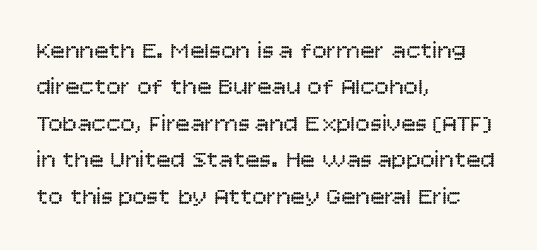
The foot of each line stays bare and open. These lines stack with their left ends in a neat column. Italic: no, the glyphs are upright roman. These lines sit exactly where default settings would place them.
